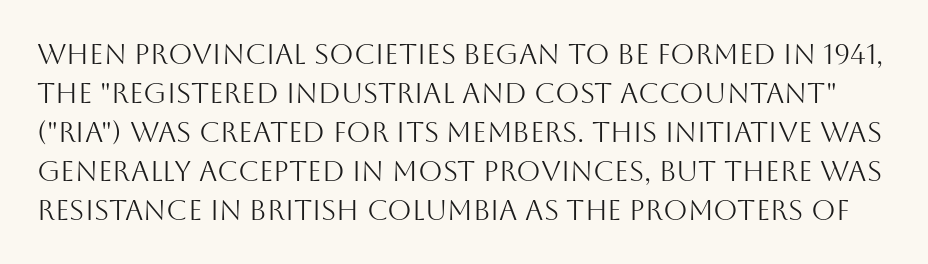
The image shows 28 px light sans-serif type, upright; set normal line spacing (1.39x), normal letter spacing, not underlined; medium stroke contrast and a large x-height.
